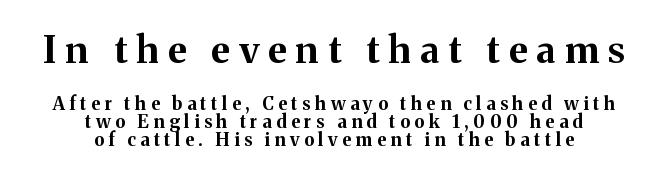
You could only call the tracking loose — the letters float apart. Is the block centered? Yes — each line is placed symmetrically about the middle. Anything drawn beneath the words? Only blank space. Check where the strokes stop: tiny serifs finish them off. The block sitting higher on the canvas is the one with enlarged characters. Leading is clearly below the norm, producing a dense column.
